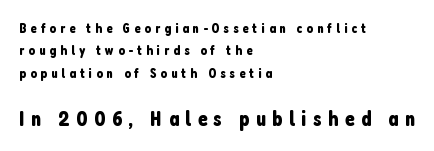
The image shows 22 px text type, upright; set left-aligned, normal line spacing (1.6x), unusually wide letter spacing (+0.29 em), not underlined; the second (bottom) block is 1.57x larger.
